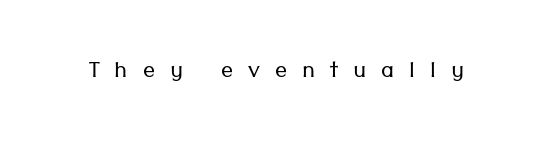
The image shows 30 px light sans-serif type, upright; set unusually wide letter spacing (+0.5 em), not underlined; low stroke contrast and a medium x-height.
